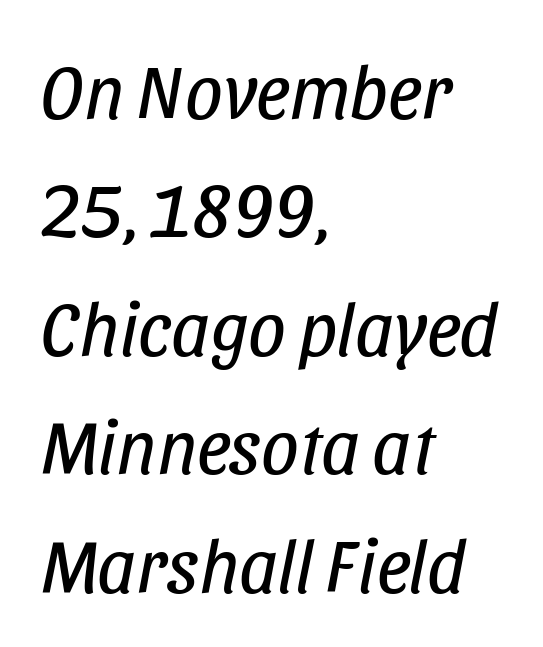
{"italic": "yes", "lean": "right", "slant_degrees": 11, "bold": "no", "weight": "regular", "width": "condensed", "stroke_contrast": "low", "x_height": "large", "monospaced": "no", "underline": "no", "align": "left", "line_spacing": "normal", "line_spacing_ratio": 1.58, "letter_spacing": "normal", "letter_spacing_em": 0.0, "glyph_px": 75}
